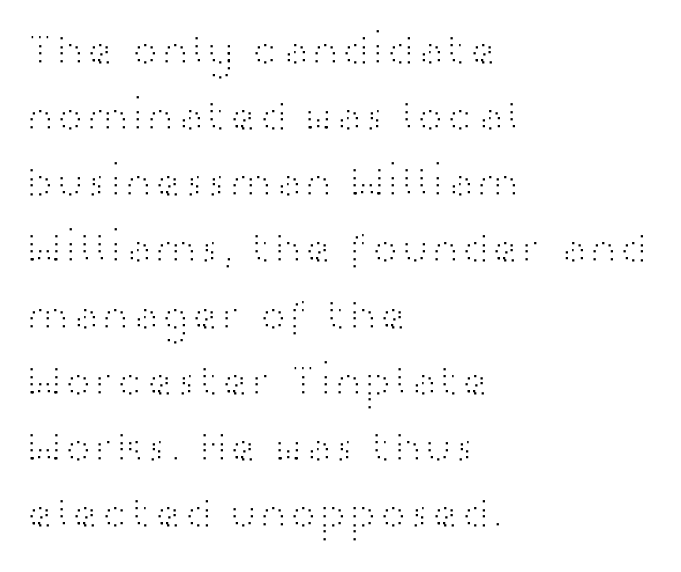
Italic: no, the glyphs are upright roman. This rendering leaves character spacing at its baseline value. A clean baseline with only descenders dipping below it. Are there feet on the stems? There aren't — it's a sans. Notice how the passage keeps a crisp vertical edge on the left only.
